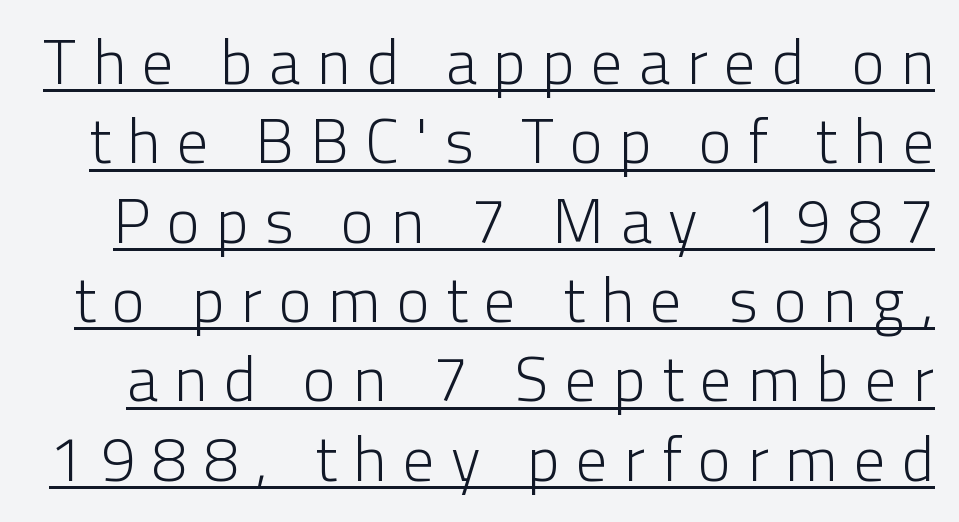
{"serif": "no", "italic": "no", "bold": "no", "weight": "light", "width": "normal", "stroke_contrast": "low", "x_height": "medium", "monospaced": "no", "underline": "yes", "line_spacing": "normal", "line_spacing_ratio": 1.28, "letter_spacing": "wide", "letter_spacing_em": 0.27, "glyph_px": 62}
